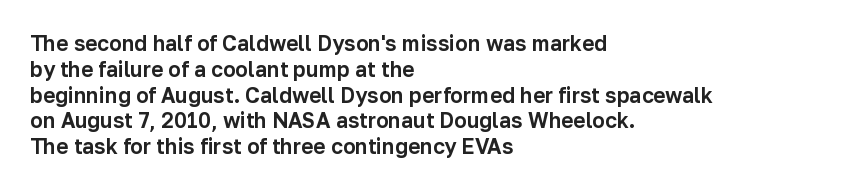
Q: Is the text italic (slanted)? A: No, it is upright.
Q: Is the text underlined? A: No.
Q: How is the paragraph aligned? A: Left-aligned.
Q: Is the spacing between letters normal or unusually wide? A: Normal.
